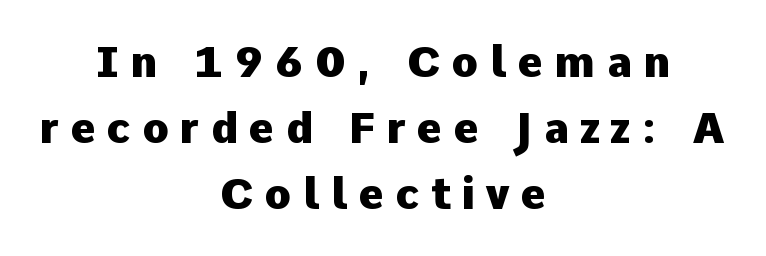
Q: Is the text bold? A: Yes.
Q: Is the text italic (slanted)? A: No, it is upright.
Q: Is the typeface a serif or a sans-serif typeface? A: Sans-serif.
Q: Is the text underlined? A: No.
Q: How is the paragraph aligned? A: Centered.
Q: Is the spacing between letters normal or unusually wide? A: Unusually wide.
Q: Is the spacing between lines tight, normal or loose? A: Normal.
Q: Width (condensed, normal, or wide)? A: Normal.
Q: Stroke contrast? A: Low.
Q: x-height? A: Medium.
Q: Monospaced? A: No.
